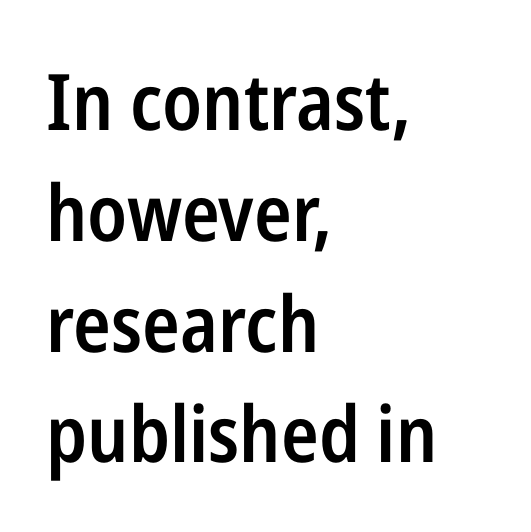
Q: Is the text bold? A: Semi-bold.
Q: Is the text italic (slanted)? A: No, it is upright.
Q: Is the typeface a serif or a sans-serif typeface? A: Sans-serif.
Q: Is the text underlined? A: No.
Q: How is the paragraph aligned? A: Left-aligned.
Q: Is the spacing between letters normal or unusually wide? A: Normal.
Q: Is the spacing between lines tight, normal or loose? A: Normal.
Q: Width (condensed, normal, or wide)? A: Condensed.
Q: Stroke contrast? A: Low.
Q: x-height? A: Medium.
Q: Monospaced? A: No.
